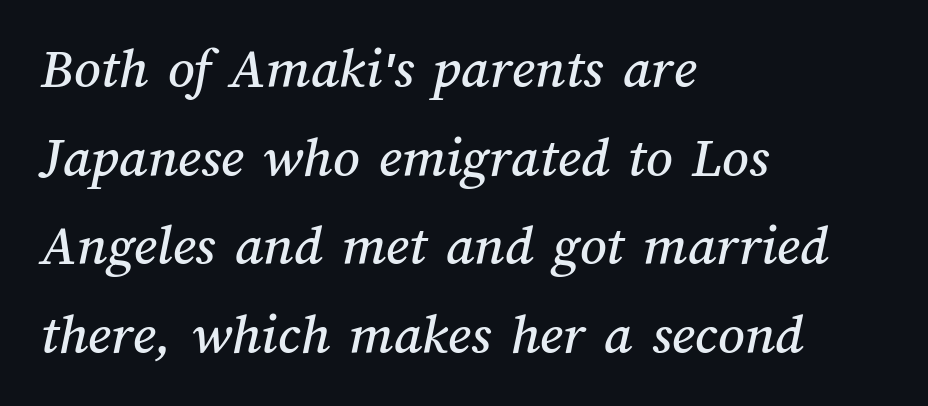
Q: Is the text underlined? A: No.
Q: How is the paragraph aligned? A: Left-aligned.
Q: Is the spacing between letters normal or unusually wide? A: Normal.
Q: Is the spacing between lines tight, normal or loose? A: Normal.
Q: Width (condensed, normal, or wide)? A: Normal.
Q: Stroke contrast? A: Medium.
Q: x-height? A: Medium.
Q: Monospaced? A: No.
